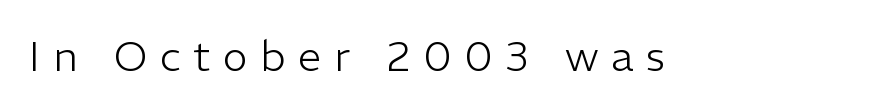
The image shows 42 px light sans-serif type, upright; set unusually wide letter spacing (+0.3 em), not underlined; low stroke contrast and a medium x-height.
